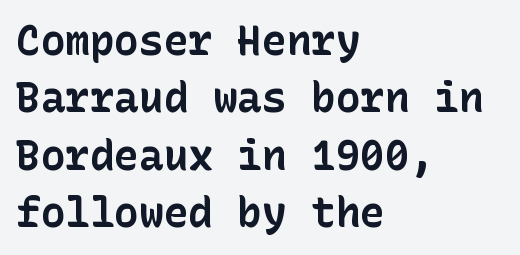
Q: Is the text bold? A: Yes.
Q: Is the text italic (slanted)? A: No, it is upright.
Q: Is the typeface a serif or a sans-serif typeface? A: Sans-serif.
Q: Is the text underlined? A: No.
Q: How is the paragraph aligned? A: Left-aligned.
Q: Is the spacing between letters normal or unusually wide? A: Normal.
Q: Is the spacing between lines tight, normal or loose? A: Normal.
Q: Width (condensed, normal, or wide)? A: Normal.
Q: Stroke contrast? A: Low.
Q: x-height? A: Medium.
